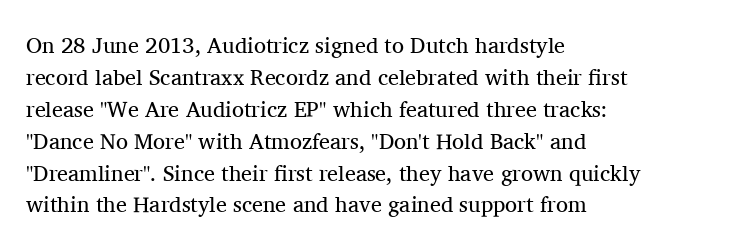
The image shows 22 px text type, upright; set left-aligned, normal line spacing (1.45x), normal letter spacing, not underlined.
